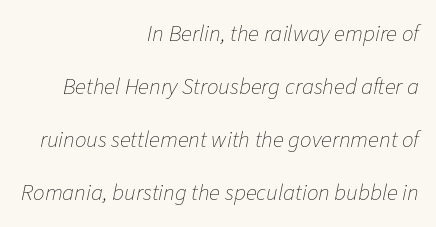
Notice how the stems are inclined rather than vertical — that's the hallmark of italics. The paragraph has a hard right edge and a soft left edge. The face used here is rendered with its standard letterfit. You could fit nearly another row in the gap between these rows. Ink coverage per letter is moderate at most.
